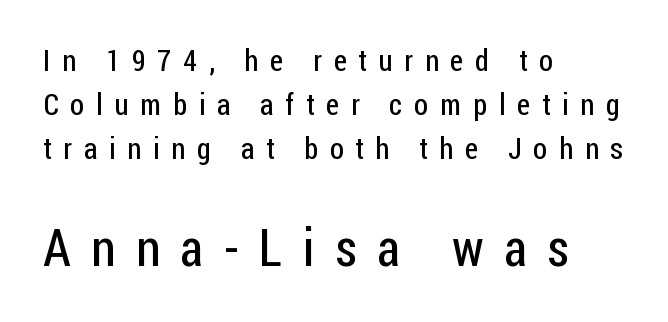
The letters in the lower block stand taller than those in the block above. Clear beneath every line of the passage. Do the characters align in a grid? No, the font is proportional. Words appear elongated and porous because spacing is wide. Italic: no, the glyphs are upright roman. The vertical gap from one line to the next is medium.
